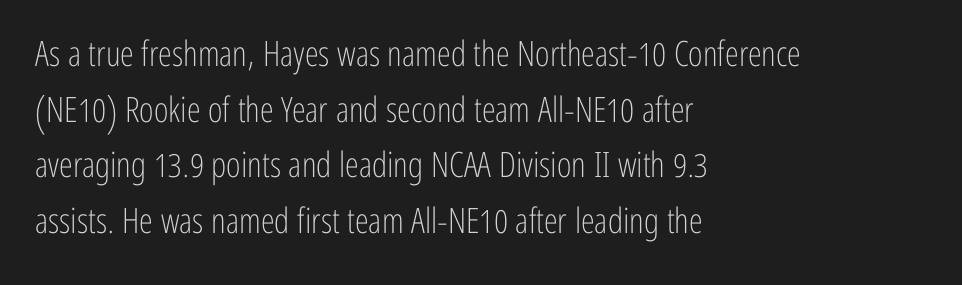
This sample is left-justified, so line endings fall wherever the words run out. This sample has the flowing, uneven cadence of proportional lettering. Each row of text sits above clean, open space. Nothing unusual about the tracking: characters are spaced as the font intends. Unlike a traditional serif, this face leaves its strokes unadorned.
